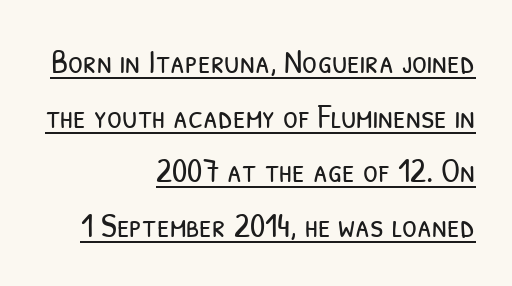
{"serif": "no", "bold": "no", "weight": "light", "width": "condensed", "stroke_contrast": "low", "x_height": "medium", "monospaced": "no", "underline": "yes", "align": "right", "line_spacing": "normal", "line_spacing_ratio": 1.61, "letter_spacing": "normal", "letter_spacing_em": 0.0, "glyph_px": 34}
